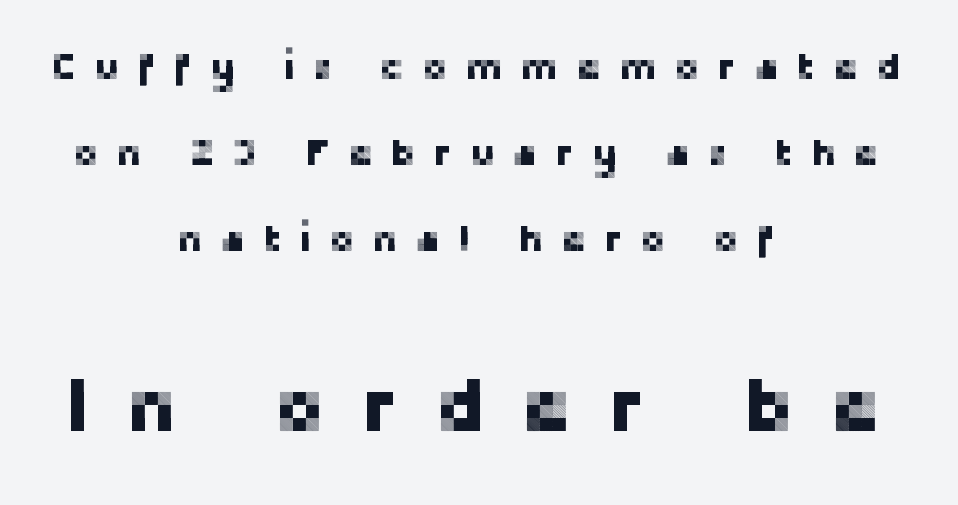
Q: Is the text italic (slanted)? A: No, it is upright.
Q: Is the typeface a serif or a sans-serif typeface? A: Sans-serif.
Q: Is the text underlined? A: No.
Q: How is the paragraph aligned? A: Centered.
Q: Is the spacing between letters normal or unusually wide? A: Unusually wide.
Q: Is the spacing between lines tight, normal or loose? A: Loose.
Q: Which block of text is set in a larger size, the first (top) or the second (bottom)? A: The second (bottom) one.
Q: Width (condensed, normal, or wide)? A: Normal.
Q: Stroke contrast? A: Low.
Q: x-height? A: Medium.
Q: Monospaced? A: No.
